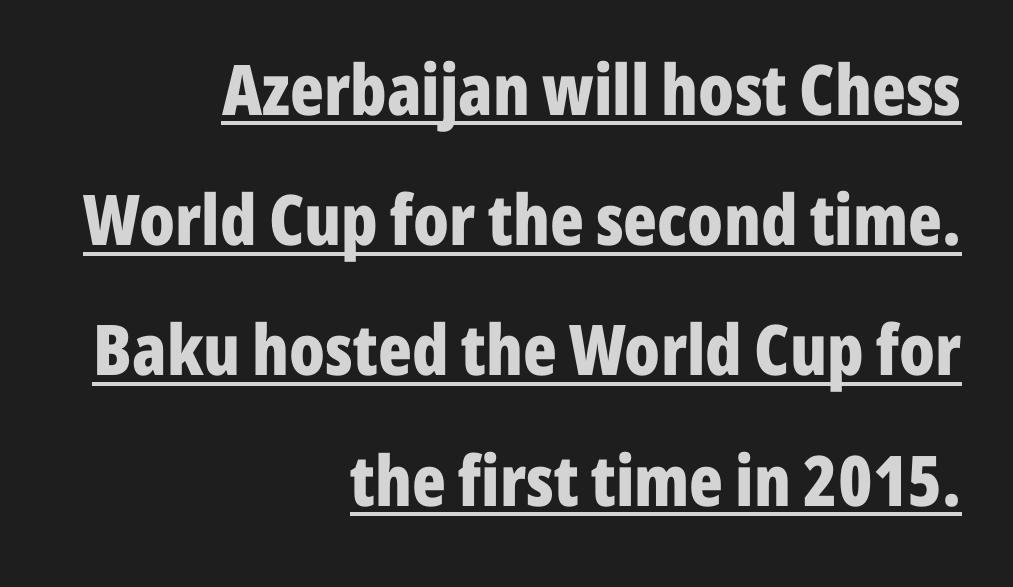
{"serif": "no", "italic": "no", "bold": "yes", "weight": "bold", "width": "condensed", "stroke_contrast": "low", "x_height": "medium", "monospaced": "no", "underline": "yes", "align": "right", "line_spacing_ratio": 1.86, "letter_spacing": "normal", "letter_spacing_em": 0.0, "glyph_px": 70}
